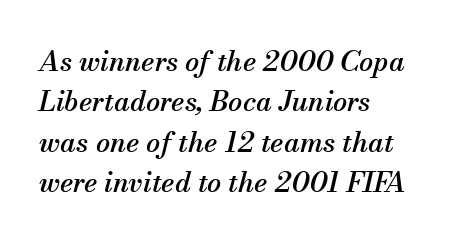
{"serif": "yes", "italic": "yes", "lean": "right", "slant_degrees": 13, "width": "normal", "stroke_contrast": "medium", "x_height": "small", "monospaced": "no", "underline": "no", "align": "left", "line_spacing": "normal", "line_spacing_ratio": 1.44, "letter_spacing": "normal", "letter_spacing_em": 0.0, "glyph_px": 28}
